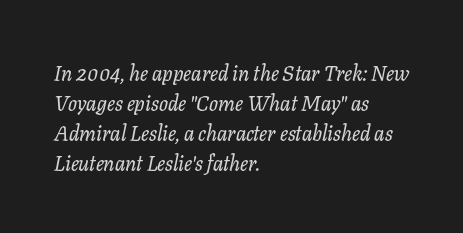
{"italic": "yes", "lean": "right", "slant_degrees": 11, "underline": "no", "align": "left", "line_spacing": "normal", "line_spacing_ratio": 1.43, "letter_spacing": "normal", "letter_spacing_em": 0.0, "glyph_px": 21}
